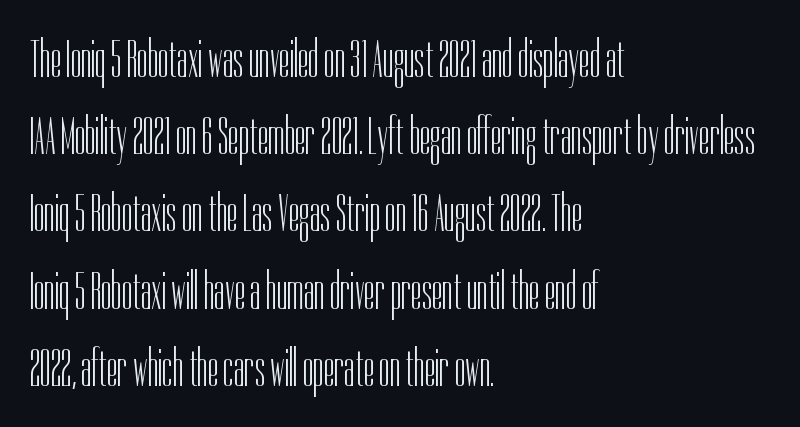
{"serif": "no", "italic": "no", "bold": "no", "weight": "light", "width": "condensed", "stroke_contrast": "low", "x_height": "medium", "monospaced": "no", "underline": "no", "align": "left", "line_spacing": "normal", "line_spacing_ratio": 1.43, "letter_spacing": "normal", "letter_spacing_em": 0.0, "glyph_px": 54}
